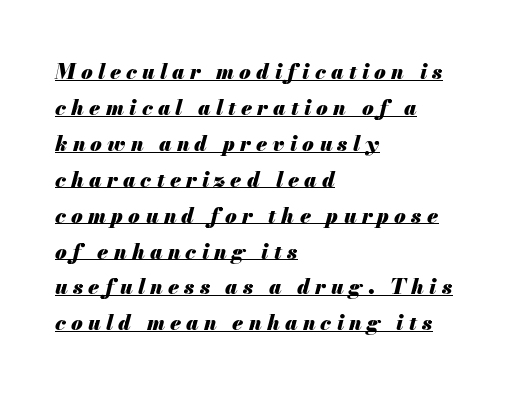
{"italic": "yes", "lean": "right", "slant_degrees": 13, "bold": "yes", "underline": "yes", "align": "left", "line_spacing_ratio": 1.71, "letter_spacing": "wide", "letter_spacing_em": 0.25, "glyph_px": 21}
